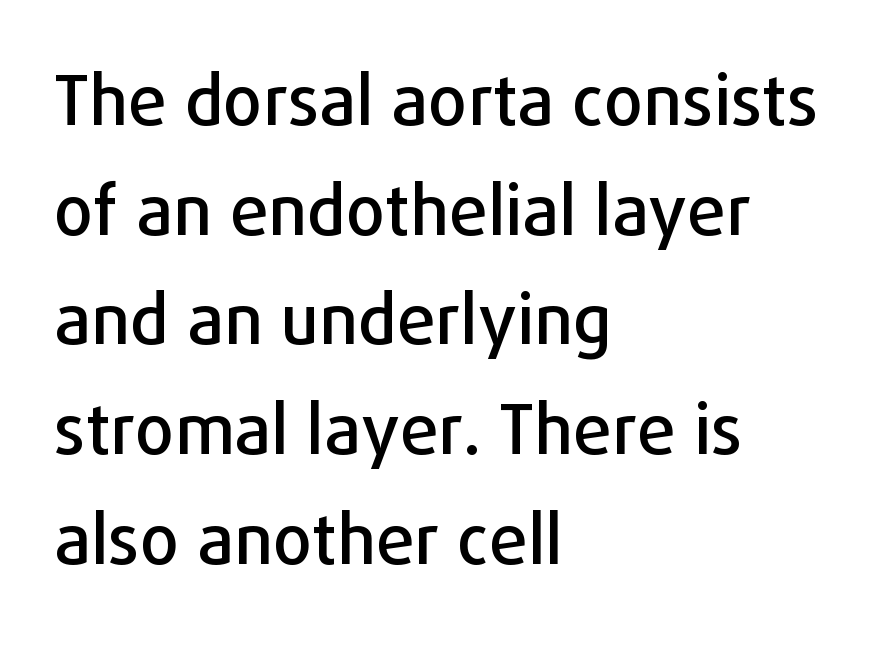
Q: Is the text italic (slanted)? A: No, it is upright.
Q: Is the typeface a serif or a sans-serif typeface? A: Sans-serif.
Q: Is the text underlined? A: No.
Q: How is the paragraph aligned? A: Left-aligned.
Q: Is the spacing between letters normal or unusually wide? A: Normal.
Q: Is the spacing between lines tight, normal or loose? A: Normal.
Q: Width (condensed, normal, or wide)? A: Normal.
Q: Stroke contrast? A: Low.
Q: x-height? A: Medium.
Q: Monospaced? A: No.
